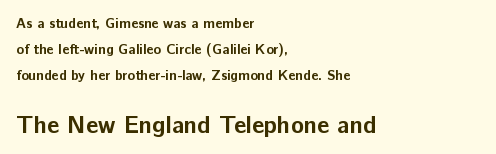
Q: Is the text bold? A: Yes.
Q: Is the text italic (slanted)? A: No, it is upright.
Q: Is the text underlined? A: No.
Q: How is the paragraph aligned? A: Left-aligned.
Q: Is the spacing between letters normal or unusually wide? A: Normal.
Q: Which block of text is set in a larger size, the first (top) or the second (bottom)? A: The second (bottom) one.
